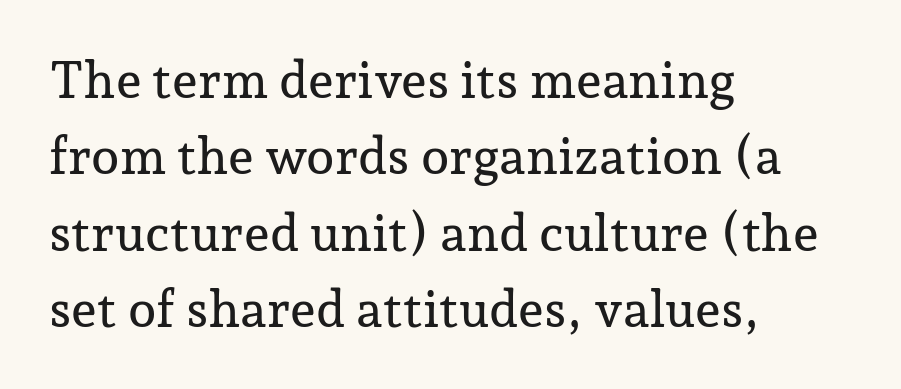
Nope, not italic — everything's standing straight. Compared with typical body copy, the letter spacing here is the same. These lines stack with their left ends in a neat column. Check where the strokes stop: tiny serifs finish them off. Is this a fixed-width face? No — the glyphs have proportional, varying widths. Just letters on the line, the space beneath them empty.
